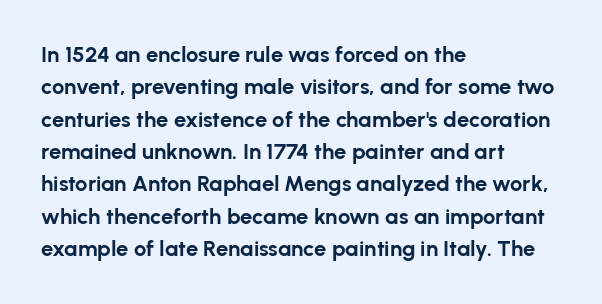
This block has exactly the height ordinary leading produces. A roman cut, with each character standing at attention. Typesetter's note: full bold, strokes at maximum text heaviness. The rendering anchors every line to the left-hand side.
